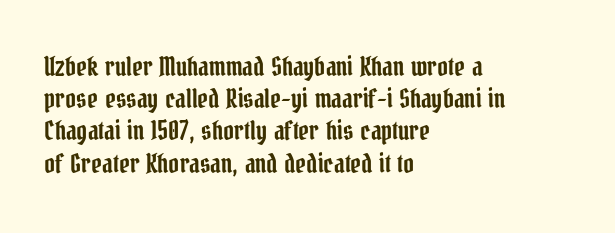
{"italic": "no", "underline": "no", "align": "left", "line_spacing_ratio": 1.24, "letter_spacing": "normal", "letter_spacing_em": 0.0, "glyph_px": 26}
